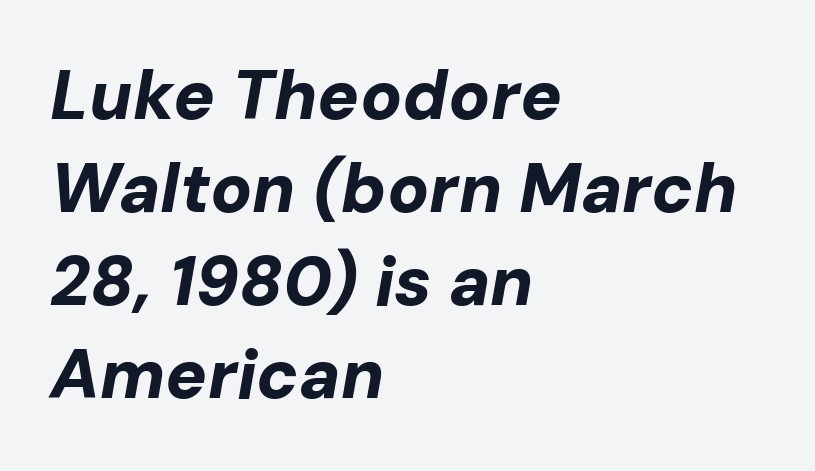
{"italic": "yes", "lean": "right", "slant_degrees": 10, "bold": "yes", "weight": "bold", "width": "normal", "stroke_contrast": "low", "x_height": "medium", "monospaced": "no", "underline": "no", "align": "left", "line_spacing": "normal", "line_spacing_ratio": 1.35, "letter_spacing": "normal", "letter_spacing_em": 0.0, "glyph_px": 69}
